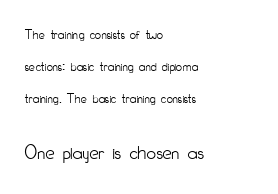
What's the leading like? Stretched, with rows far apart. Size contrast runs from small at the top to large at the bottom. The font's upright variant was chosen for this text. The setting favours the left margin, as ordinary paragraphs usually do. A typesetter would call this zero additional tracking. Bare-footed words on every line.
